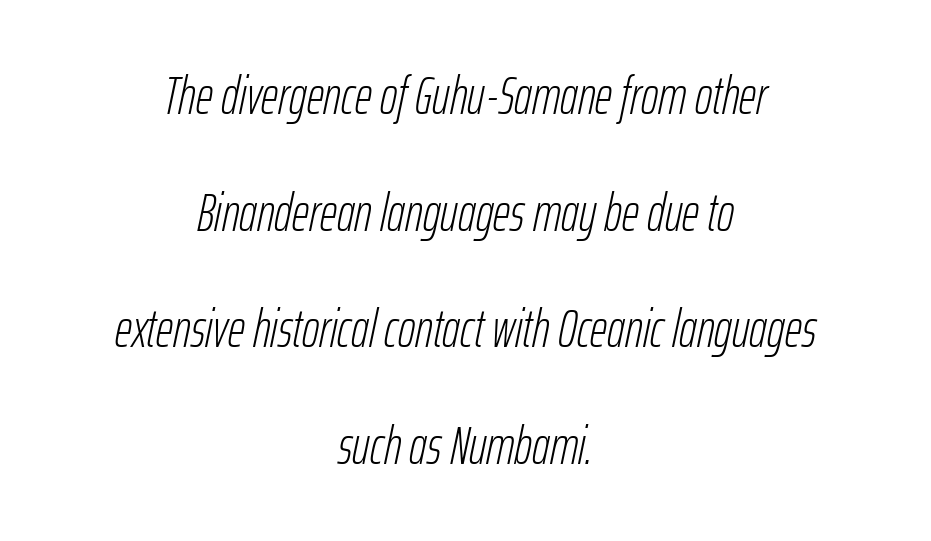
The image shows 53 px light, condensed type, italic (leaning right); set centered, loose line spacing (2.2x), normal letter spacing, not underlined; low stroke contrast and a medium x-height.
